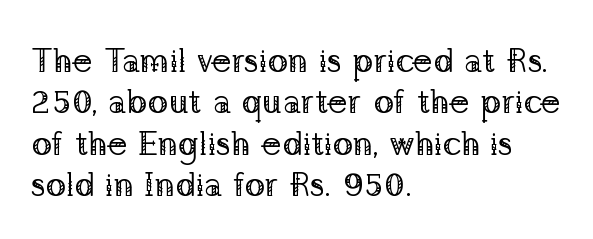
Compared with a typical body face, this is equally light or lighter still. Plain, unruled lines of type. Vertical strokes here are truly vertical. This sample has the flowing, uneven cadence of proportional lettering. What kind of face is this? One with serifs. The paragraph shown leans on its left margin.
